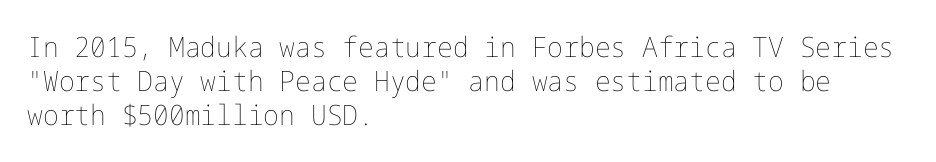
Q: Is the text bold? A: No.
Q: Is the text italic (slanted)? A: No, it is upright.
Q: Is the text underlined? A: No.
Q: How is the paragraph aligned? A: Left-aligned.
Q: Is the spacing between letters normal or unusually wide? A: Normal.
Q: Width (condensed, normal, or wide)? A: Normal.
Q: Stroke contrast? A: Low.
Q: x-height? A: Medium.
